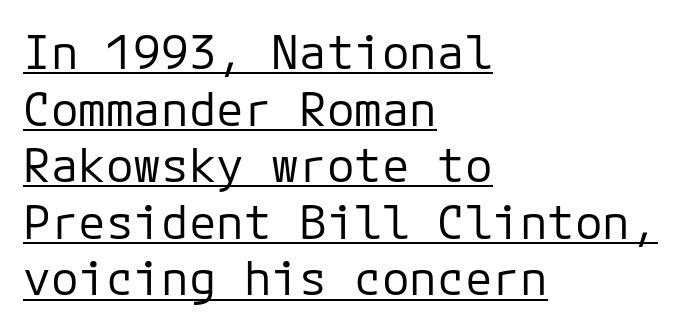
Q: Is the text bold? A: No.
Q: Is the text italic (slanted)? A: No, it is upright.
Q: Is the typeface a serif or a sans-serif typeface? A: Sans-serif.
Q: Is the text underlined? A: Yes.
Q: How is the paragraph aligned? A: Left-aligned.
Q: Is the spacing between letters normal or unusually wide? A: Normal.
Q: Width (condensed, normal, or wide)? A: Normal.
Q: Stroke contrast? A: Low.
Q: x-height? A: Medium.
Q: Monospaced? A: Yes.
